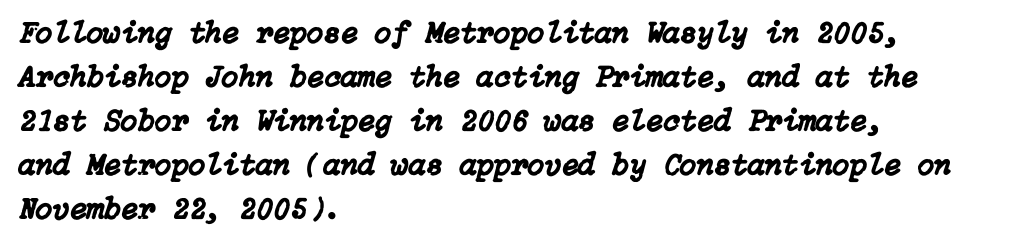
The letterforms sit shoulder to shoulder at normal distance. The rendering anchors every line to the left-hand side. Plain, unruled lines of type. In terms of posture, this sample is oblique.
